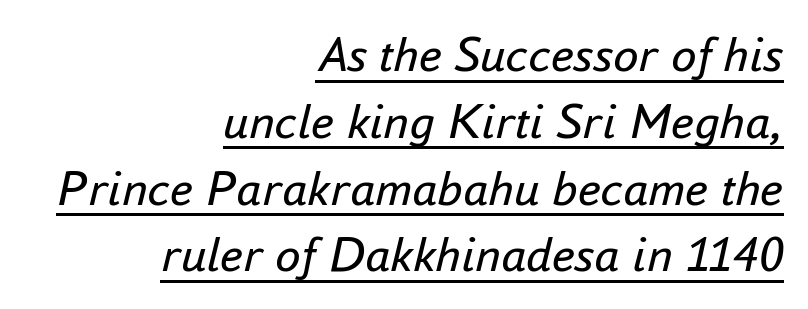
The image shows 51 px regular-weight type, italic (leaning right); set right-aligned, normal line spacing (1.31x), normal letter spacing, underlined; low stroke contrast and a small x-height.
